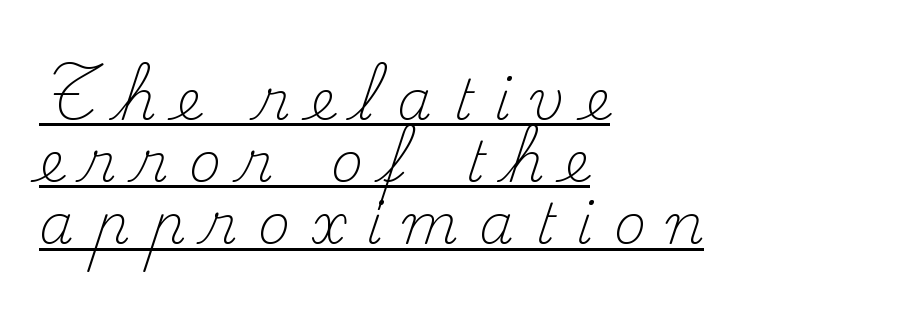
Q: Is the text bold? A: No.
Q: Is the text italic (slanted)? A: Yes.
Q: Is the typeface a serif or a sans-serif typeface? A: Serif.
Q: Is the text underlined? A: Yes.
Q: How is the paragraph aligned? A: Left-aligned.
Q: Is the spacing between letters normal or unusually wide? A: Unusually wide.
Q: Is the spacing between lines tight, normal or loose? A: Tight.
Q: Width (condensed, normal, or wide)? A: Normal.
Q: Stroke contrast? A: Medium.
Q: x-height? A: Small.
Q: Monospaced? A: No.
